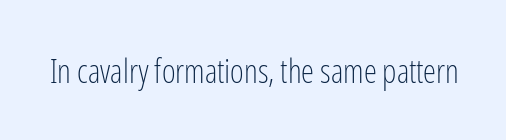
{"serif": "no", "italic": "no", "bold": "no", "weight": "light", "width": "condensed", "stroke_contrast": "low", "x_height": "medium", "monospaced": "no", "underline": "no", "letter_spacing": "normal", "letter_spacing_em": 0.0, "glyph_px": 33}
